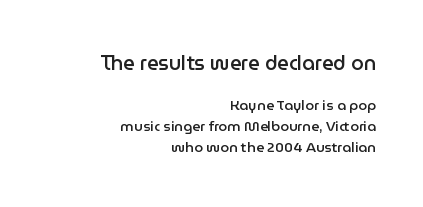
The image shows 20 px text type, upright; set right-aligned, normal line spacing (1.51x), normal letter spacing, not underlined; the first (top) block is 1.43x larger.
